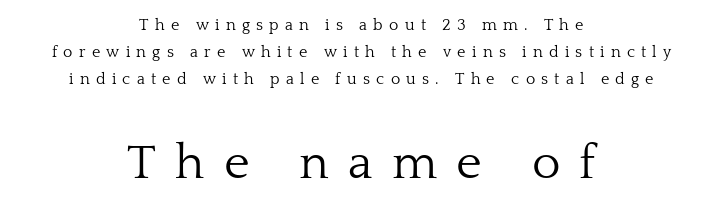
A typesetter would label this face a serif. Visually the block forms a symmetrical silhouette, jagged on both flanks. Leading: standard. Here the designer chose a conventional face with non-uniform glyph widths.
